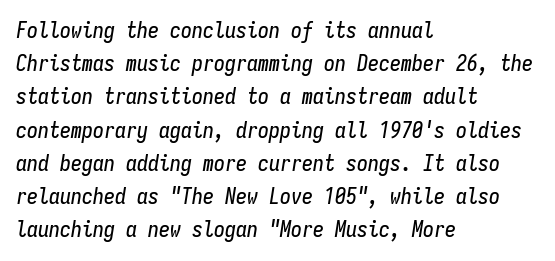
Q: Is the text italic (slanted)? A: Yes, it leans right by about 9 degrees.
Q: Is the text underlined? A: No.
Q: How is the paragraph aligned? A: Left-aligned.
Q: Is the spacing between letters normal or unusually wide? A: Normal.
Q: Is the spacing between lines tight, normal or loose? A: Normal.
